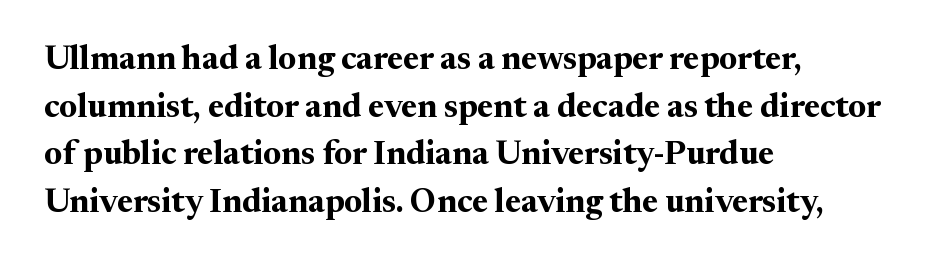
The line texture is even and compact thanks to regular tracking. The block of text has a typical density, with ordinary space between rows. Observe the serifs anchoring each vertical stroke in this sample. Stroke thickness is high; the sample reads as a true bold. Casual observation: everything's shoved over to the left. Plain, unruled lines of type.
